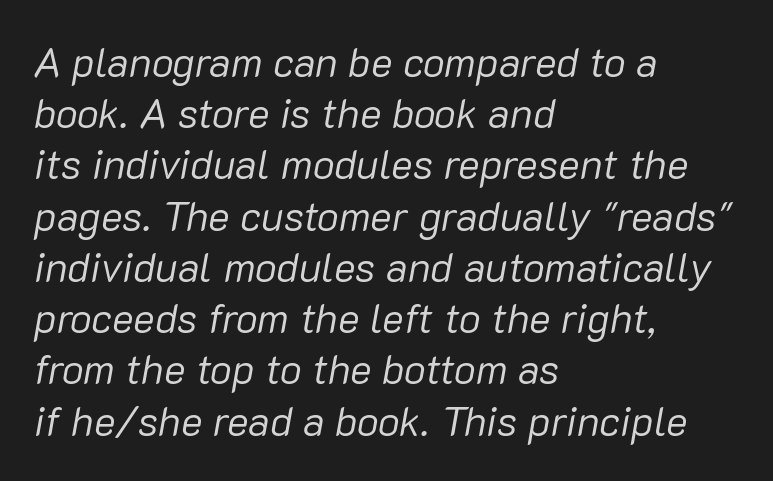
Line spacing here is normal. Each line starts at the same left margin while the right side varies. This is not heavy type; no bold has been used. Italic: yes, the glyphs are oblique. Beneath every word, the page is bare.
